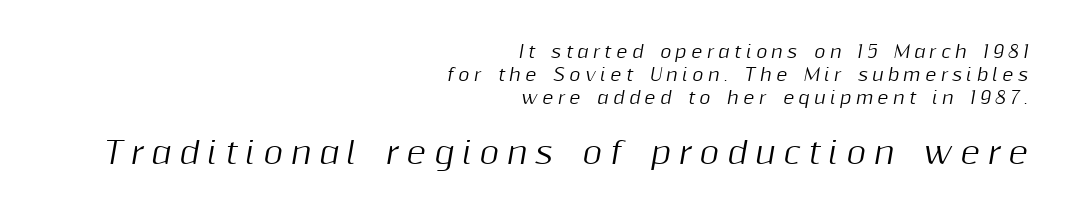
Leftover space on each line is placed entirely before the opening word. A typesetter would call this leading conventional body-copy spacing. Substantial extra tracking has been applied to these lines. Block two is the big one; block one sits smaller above it. Note the varied advance widths — an 'i' is clearly narrower than an 'm'. The string is rendered with underlining switched off.
